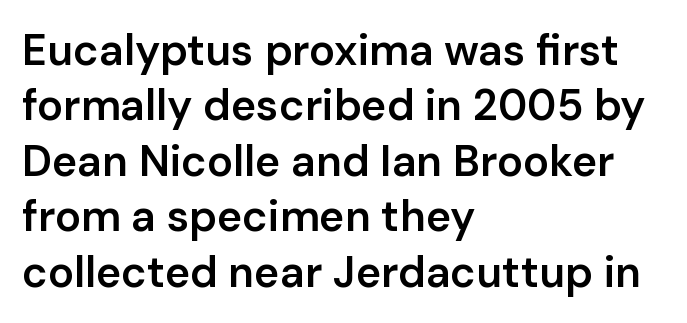
Descenders are the only things crossing below the line. Regular leading. This sample uses an upright cut, with every glyph sitting square on the baseline. The rendering anchors every line to the left-hand side. The glyphs in this specimen are sans serif. I'd describe the lettering as semibold — firm but not a full bold.
